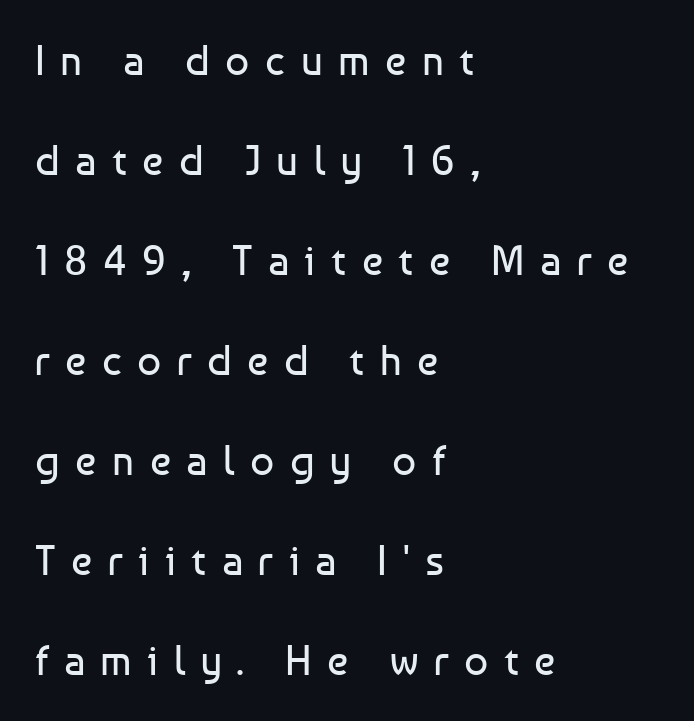
{"serif": "no", "italic": "no", "bold": "no", "weight": "regular", "width": "normal", "stroke_contrast": "low", "x_height": "medium", "monospaced": "no", "underline": "no", "align": "left", "line_spacing": "loose", "line_spacing_ratio": 2.38, "letter_spacing": "wide", "letter_spacing_em": 0.37, "glyph_px": 42}
